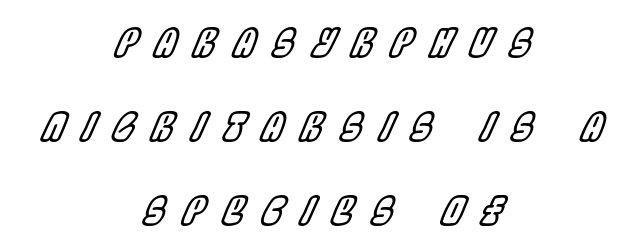
{"italic": "yes", "lean": "right", "slant_degrees": 22, "width": "condensed", "x_height": "large", "monospaced": "no", "underline": "no", "align": "center", "line_spacing": "loose", "line_spacing_ratio": 2.15, "letter_spacing": "wide", "letter_spacing_em": 0.45, "glyph_px": 39}
